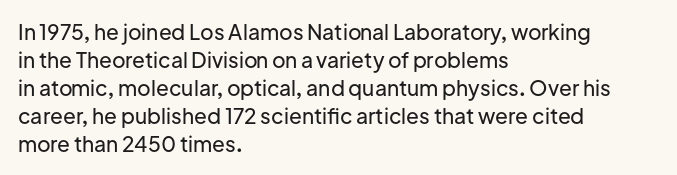
Q: Is the text italic (slanted)? A: No, it is upright.
Q: Is the text underlined? A: No.
Q: How is the paragraph aligned? A: Left-aligned.
Q: Is the spacing between letters normal or unusually wide? A: Normal.
Q: Is the spacing between lines tight, normal or loose? A: Normal.
